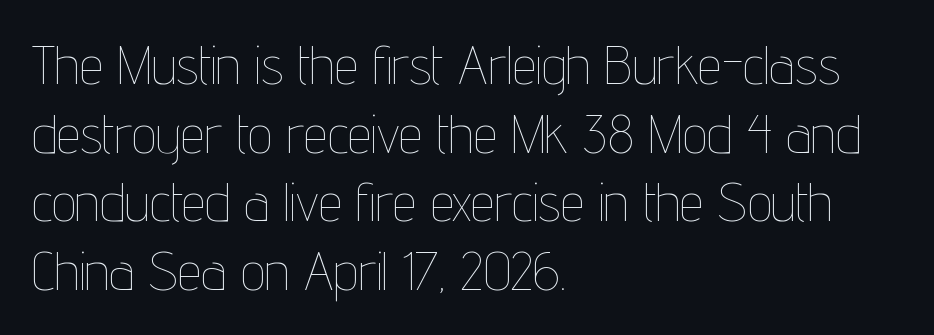
Notice how descenders clear the ascenders below comfortably — that's standard leading. Tracking here is standard; glyphs follow each other at the usual distance. Bare-footed words on every line. Note the varied advance widths — an 'i' is clearly narrower than an 'm'. Weight: in the light-to-regular range. Does the copy run flush right? No — it runs flush left.
